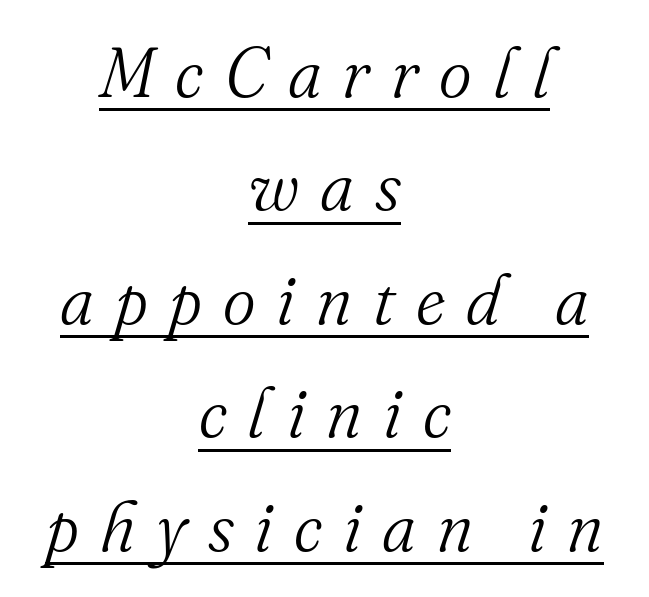
Q: Is the text bold? A: No.
Q: Is the text italic (slanted)? A: Yes, it leans right by about 16 degrees.
Q: Is the typeface a serif or a sans-serif typeface? A: Serif.
Q: Is the text underlined? A: Yes.
Q: How is the paragraph aligned? A: Centered.
Q: Is the spacing between letters normal or unusually wide? A: Unusually wide.
Q: Is the spacing between lines tight, normal or loose? A: Normal.
Q: Width (condensed, normal, or wide)? A: Normal.
Q: Stroke contrast? A: Medium.
Q: x-height? A: Small.
Q: Monospaced? A: No.
